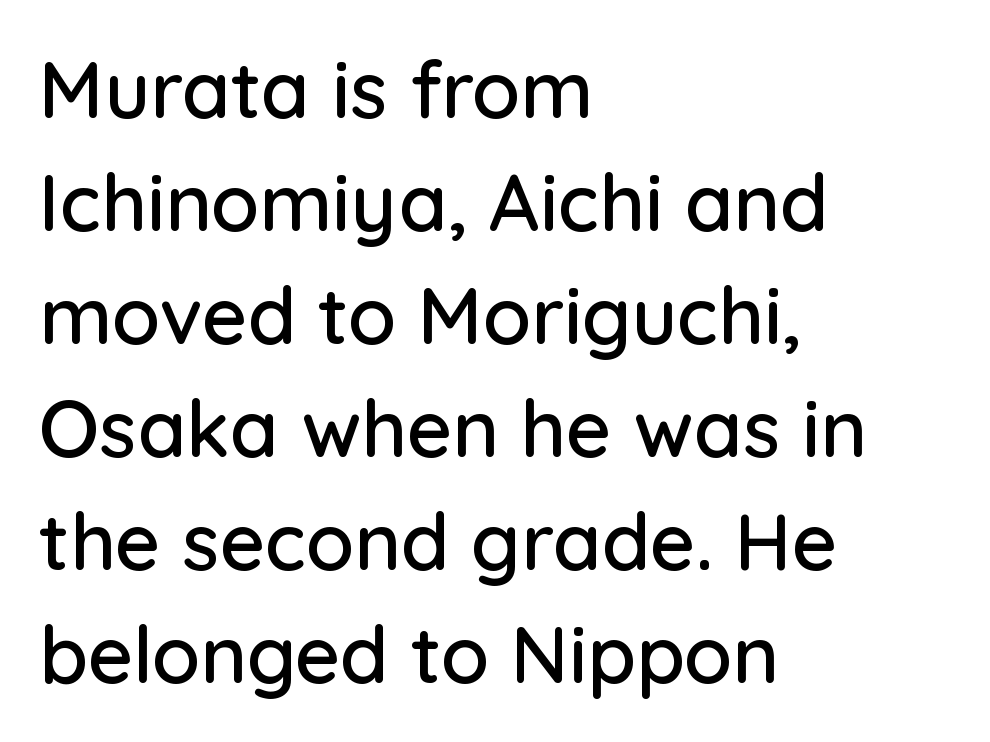
The image shows 79 px sans-serif type, upright; set left-aligned, normal line spacing (1.43x), normal letter spacing, not underlined; low stroke contrast and a medium x-height.
